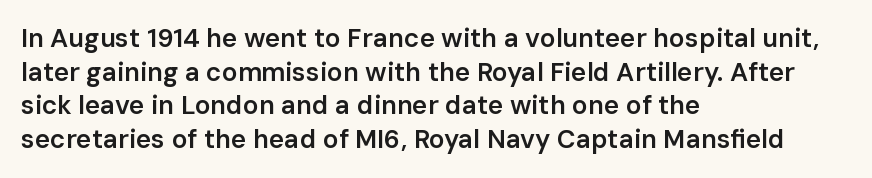
Q: Is the text bold? A: Semi-bold.
Q: Is the text italic (slanted)? A: No, it is upright.
Q: Is the text underlined? A: No.
Q: How is the paragraph aligned? A: Left-aligned.
Q: Is the spacing between letters normal or unusually wide? A: Normal.
Q: Is the spacing between lines tight, normal or loose? A: Normal.
